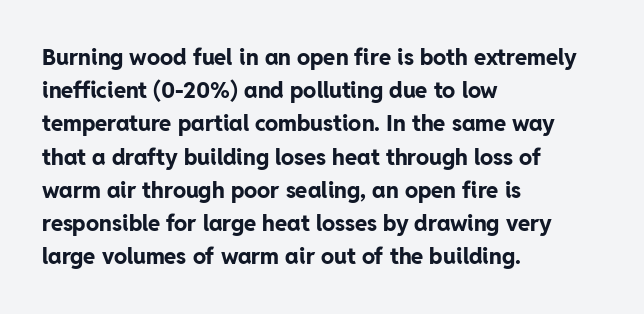
{"italic": "no", "bold": "yes", "underline": "no", "align": "left", "line_spacing": "normal", "line_spacing_ratio": 1.51, "letter_spacing": "normal", "letter_spacing_em": 0.0, "glyph_px": 22}
